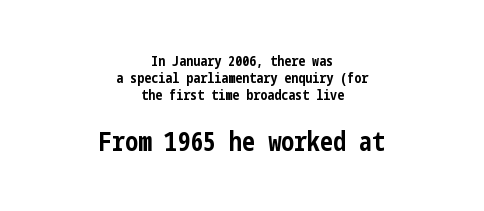
The image shows 26 px bold type, upright; set centered, line spacing 1.22x, normal letter spacing, not underlined; the second (bottom) block is 1.86x larger.
